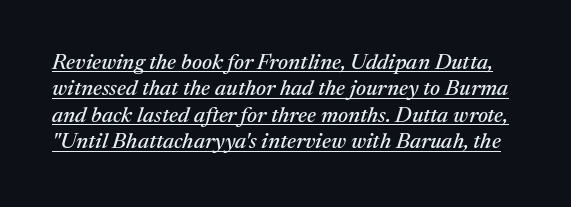
Q: Is the text italic (slanted)? A: Yes, it leans right by about 17 degrees.
Q: Is the text underlined? A: Yes.
Q: Is the spacing between letters normal or unusually wide? A: Normal.
